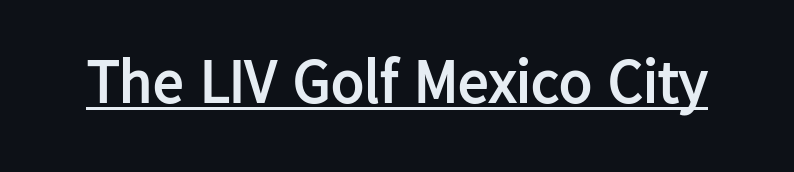
The rendering uses natural spacing where letterforms have individual widths. Between one letter and the next there's only the usual sliver of space. The glyphs in this specimen are sans serif. Is the type bold? Yes — the strokes are clearly thick and heavy. Vertical strokes here are truly vertical.
